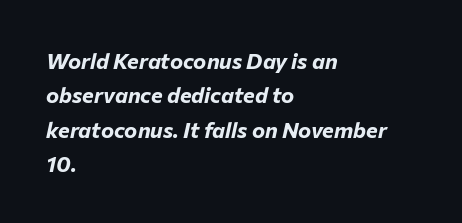
Letter spacing: default. Every letter is thick-stroked: bold, no question. Line beginnings align vertically; line endings do not. Rule under the text: the space is simply empty. Notice how the stems are inclined rather than vertical — that's the hallmark of italics.
